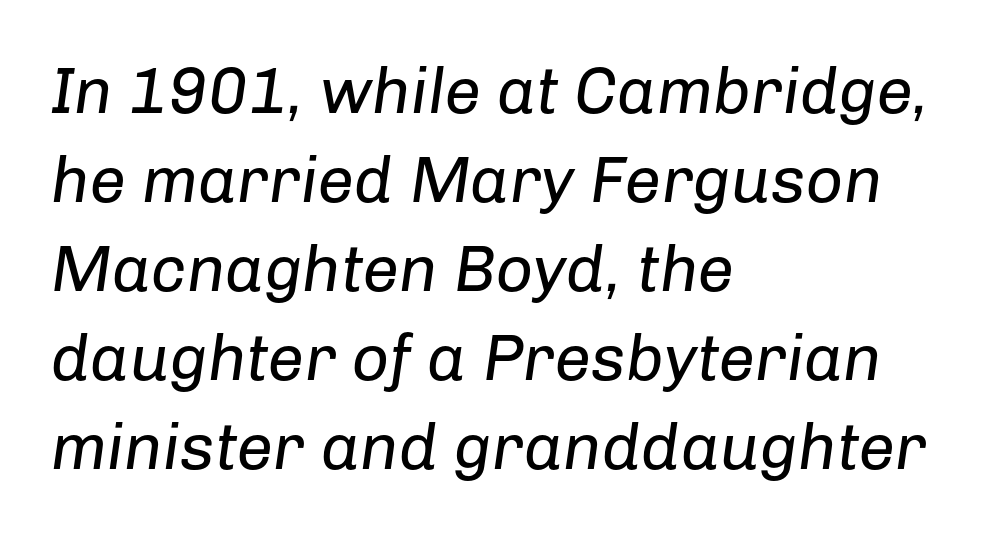
Q: Is the text bold? A: No.
Q: Is the text italic (slanted)? A: Yes, it leans right by about 8 degrees.
Q: Is the text underlined? A: No.
Q: How is the paragraph aligned? A: Left-aligned.
Q: Is the spacing between letters normal or unusually wide? A: Normal.
Q: Is the spacing between lines tight, normal or loose? A: Normal.
Q: Width (condensed, normal, or wide)? A: Normal.
Q: Stroke contrast? A: Low.
Q: x-height? A: Medium.
Q: Monospaced? A: No.
